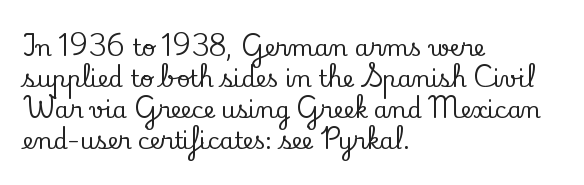
The image shows 23 px text type, upright; set left-aligned, normal line spacing (1.35x), normal letter spacing, not underlined.
